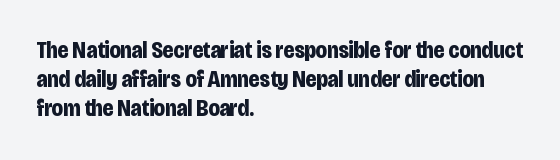
Is the block centered? No — it sits flush against the left margin. Strong, thick strokes mark this as bold type. Plain, unruled lines of type. Nothing unusual about the tracking: characters are spaced as the font intends. When letters stand straight like this, we call the style roman or upright. One glance says typical: line gaps are just what's usual.
